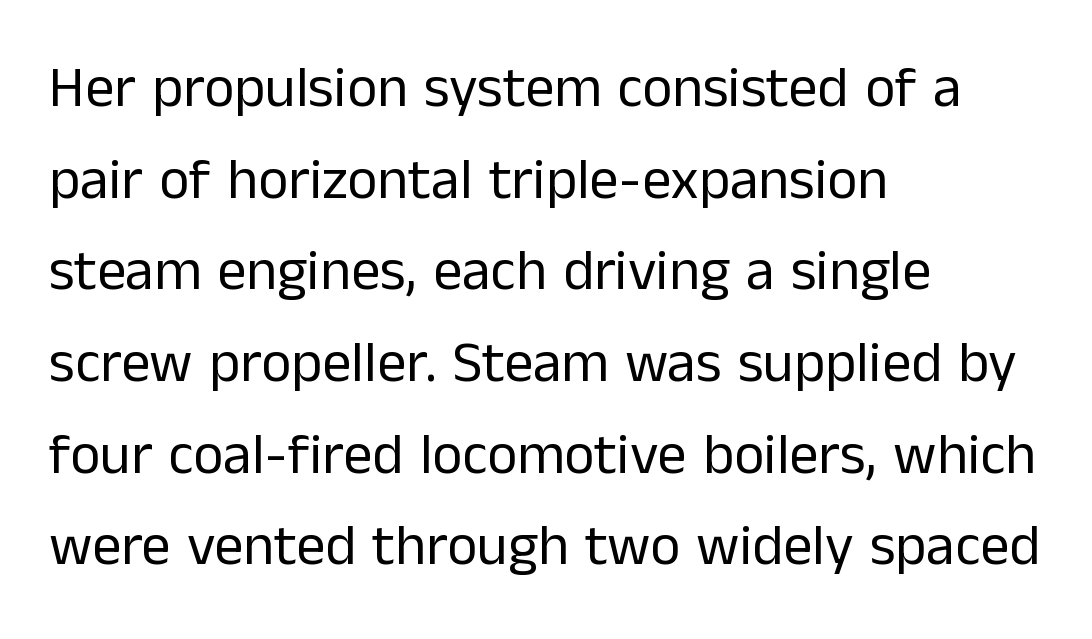
A bare baseline throughout the passage. Proportional: the letters do not fall into vertical columns. A typesetter would mark this as roman, not italic. Examine the stroke ends and you'll find no serifs.
